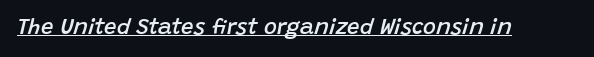
The image shows 22 px text type, italic (leaning right); set normal letter spacing, underlined.
